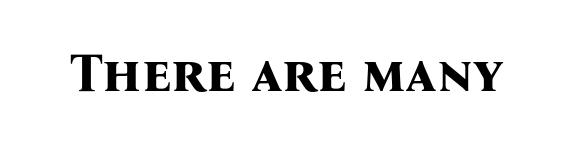
A dark, heavy texture on the line: the type is bold. Is there any slant? The stems are plumb. The letters sit at their default tracking, neither squeezed nor spread. You could not count columns in this text — the font is proportionally spaced. This is serif lettering, the kind often seen in printed books. Only glyphs here, with clear space below each row.
